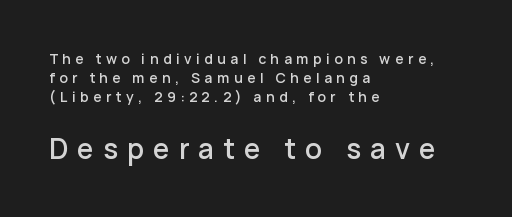
Character size in the trailing block exceeds that of the leading block. Grotesque or geometric, the face here clearly has no serifs. A typesetter would call this proportional, since set widths differ per character. Style check: upright. Alignment: flush left.
